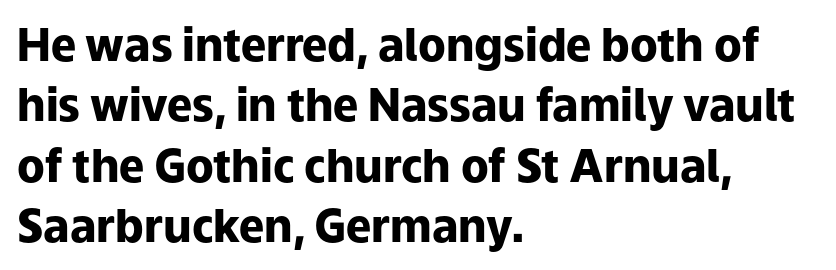
The image shows 45 px heavy sans-serif type, upright; set left-aligned, normal line spacing (1.34x), normal letter spacing, not underlined; low stroke contrast and a medium x-height.
